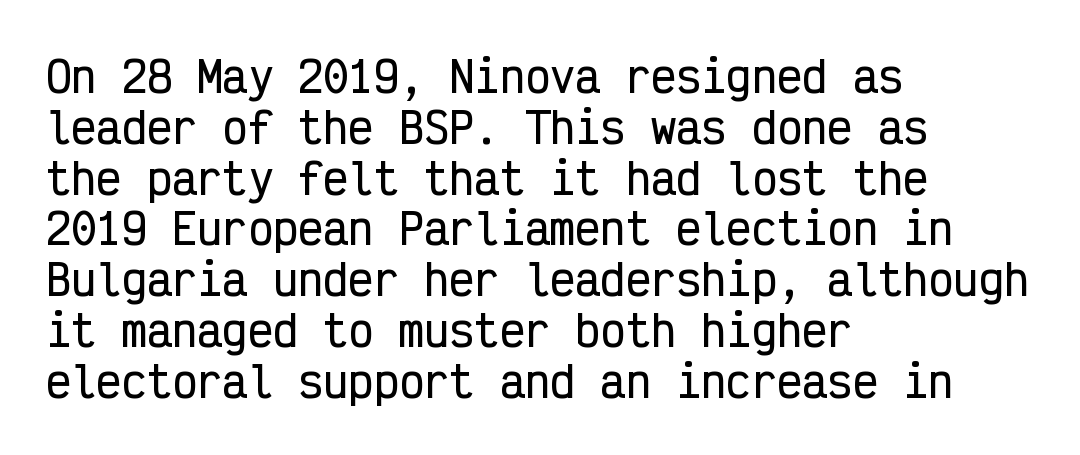
The image shows 42 px condensed sans-serif type, upright, monospaced; set left-aligned, line spacing 1.21x, normal letter spacing, not underlined; low stroke contrast and a medium x-height.
